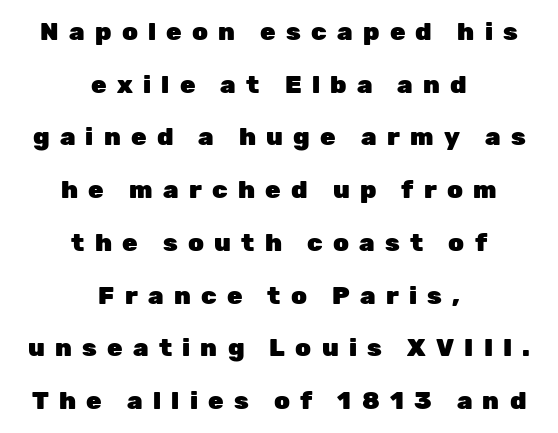
The image shows 25 px bold type, upright; set centered, loose line spacing (2.11x), unusually wide letter spacing (+0.41 em), not underlined.
